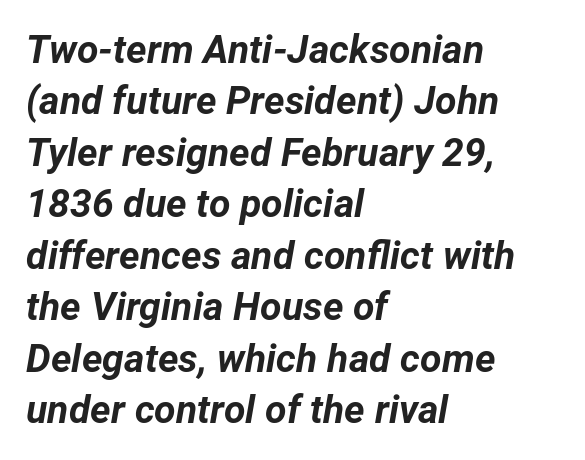
The text block is weighted toward the left margin, trailing off unevenly rightward. The letters are bold, with thick, heavy strokes. Here the glyphs are tracked normally, forming tight word shapes. These lines sit exactly where default settings would place them. Do the characters align in a grid? No, the font is proportional. The typography opts for an oblique posture over an upright one.
